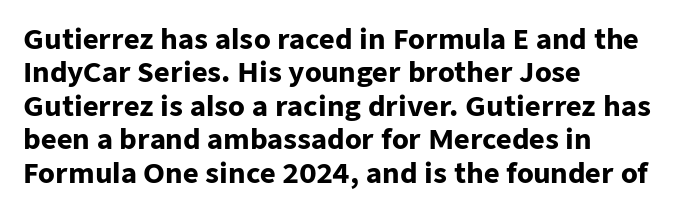
Q: Is the text bold? A: Yes.
Q: Is the text italic (slanted)? A: No, it is upright.
Q: Is the text underlined? A: No.
Q: How is the paragraph aligned? A: Left-aligned.
Q: Is the spacing between letters normal or unusually wide? A: Normal.
